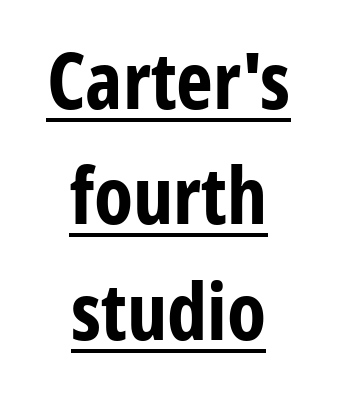
Q: Is the text bold? A: Yes.
Q: Is the text italic (slanted)? A: No, it is upright.
Q: Is the typeface a serif or a sans-serif typeface? A: Sans-serif.
Q: Is the text underlined? A: Yes.
Q: How is the paragraph aligned? A: Centered.
Q: Is the spacing between letters normal or unusually wide? A: Normal.
Q: Is the spacing between lines tight, normal or loose? A: Normal.
Q: Width (condensed, normal, or wide)? A: Condensed.
Q: Stroke contrast? A: Low.
Q: x-height? A: Medium.
Q: Monospaced? A: No.
